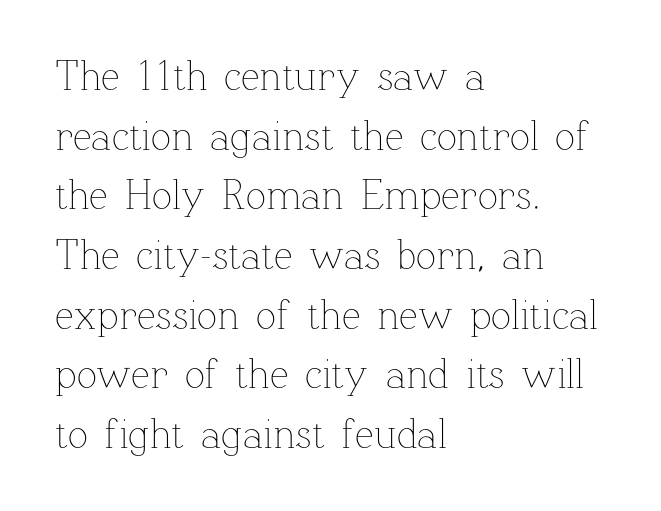
Q: Is the text bold? A: No.
Q: Is the text italic (slanted)? A: No, it is upright.
Q: Is the text underlined? A: No.
Q: How is the paragraph aligned? A: Left-aligned.
Q: Is the spacing between letters normal or unusually wide? A: Normal.
Q: Is the spacing between lines tight, normal or loose? A: Normal.
Q: Width (condensed, normal, or wide)? A: Normal.
Q: Stroke contrast? A: Low.
Q: x-height? A: Medium.
Q: Monospaced? A: No.
